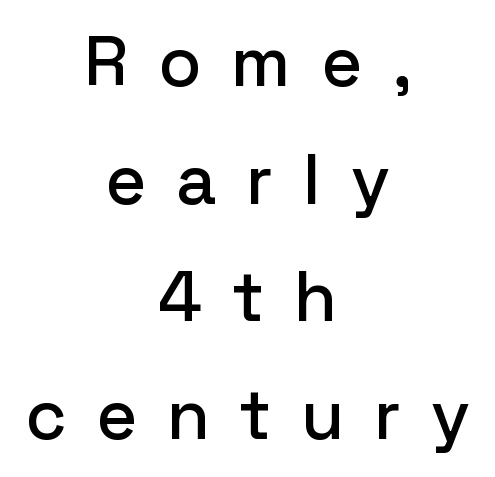
Q: Is the text italic (slanted)? A: No, it is upright.
Q: Is the typeface a serif or a sans-serif typeface? A: Sans-serif.
Q: Is the text underlined? A: No.
Q: How is the paragraph aligned? A: Centered.
Q: Is the spacing between letters normal or unusually wide? A: Unusually wide.
Q: Is the spacing between lines tight, normal or loose? A: Normal.
Q: Width (condensed, normal, or wide)? A: Normal.
Q: Stroke contrast? A: Low.
Q: x-height? A: Medium.
Q: Monospaced? A: No.
